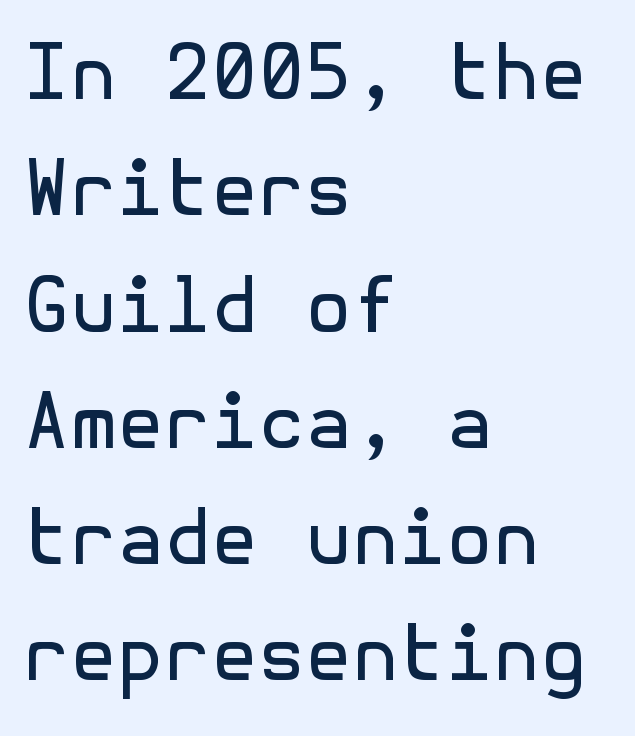
The image shows 76 px regular-weight sans-serif type, upright; set left-aligned, normal line spacing (1.53x), normal letter spacing, not underlined; a medium x-height.
